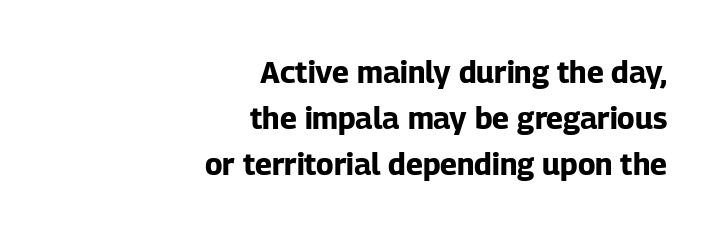
{"serif": "no", "italic": "no", "bold": "yes", "weight": "bold", "width": "normal", "stroke_contrast": "low", "x_height": "medium", "monospaced": "no", "underline": "no", "align": "right", "line_spacing": "normal", "line_spacing_ratio": 1.53, "letter_spacing": "normal", "letter_spacing_em": 0.0, "glyph_px": 30}
